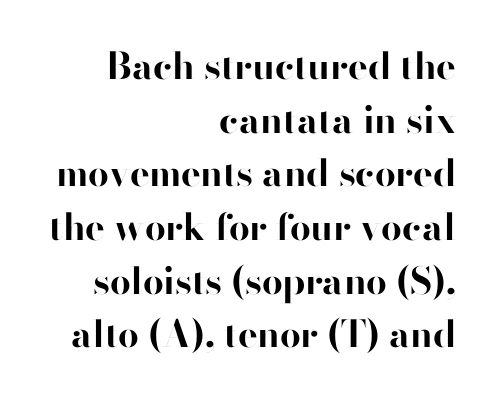
Q: Is the text bold? A: Yes.
Q: Is the text italic (slanted)? A: No, it is upright.
Q: Is the typeface a serif or a sans-serif typeface? A: Sans-serif.
Q: Is the text underlined? A: No.
Q: How is the paragraph aligned? A: Right-aligned.
Q: Is the spacing between letters normal or unusually wide? A: Normal.
Q: Is the spacing between lines tight, normal or loose? A: Normal.
Q: Width (condensed, normal, or wide)? A: Normal.
Q: Stroke contrast? A: High.
Q: x-height? A: Small.
Q: Monospaced? A: No.
